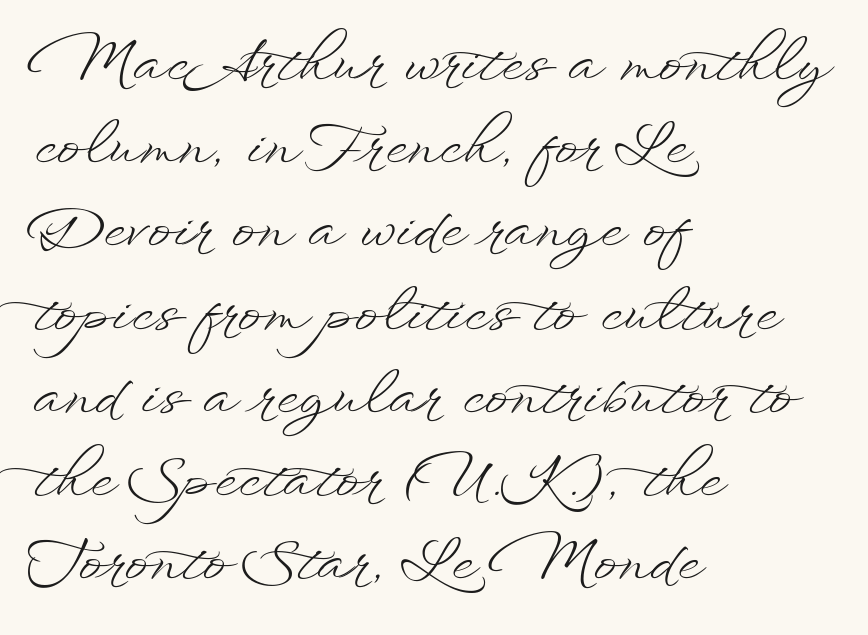
The cut favours lightness, reaching ordinary text weight at its darkest. The vertical gap from one line to the next is medium. This sample uses plain, unmodified letter spacing. The rendering uses natural spacing where letterforms have individual widths.
